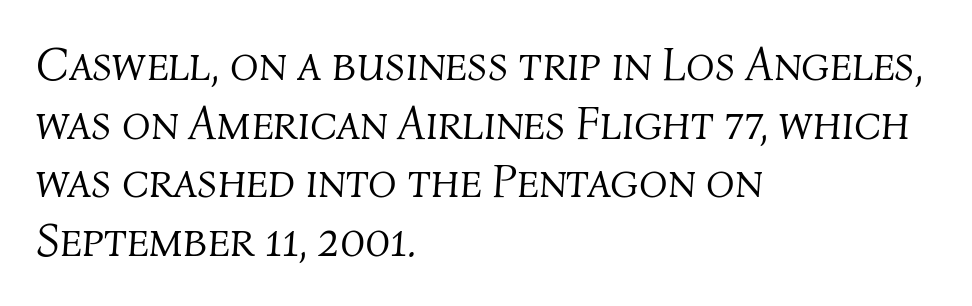
{"italic": "yes", "lean": "right", "slant_degrees": 4, "bold": "no", "weight": "light", "width": "normal", "stroke_contrast": "medium", "x_height": "medium", "monospaced": "no", "underline": "no", "align": "left", "line_spacing": "normal", "line_spacing_ratio": 1.25, "letter_spacing": "normal", "letter_spacing_em": 0.0, "glyph_px": 47}
